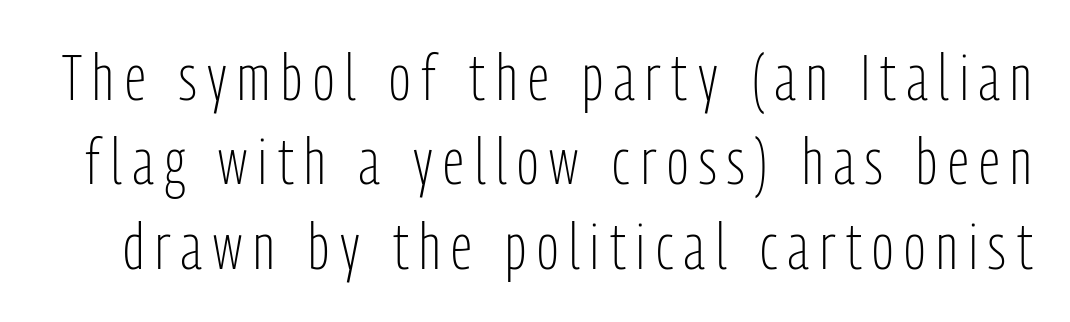
Regarding serifs, this sample does without them. On a weight scale, this lands at 450 or below. The words here are not underlined. This block has exactly the height ordinary leading produces. Proportional: the letters do not fall into vertical columns.
